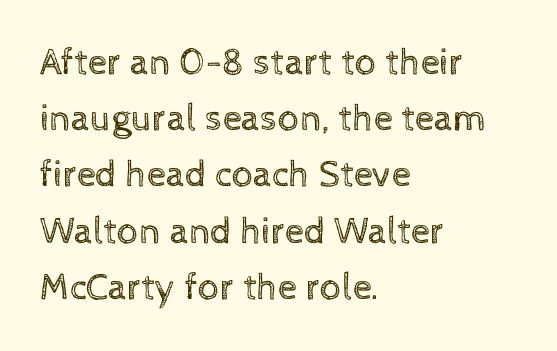
Q: Is the text bold? A: No.
Q: Is the text italic (slanted)? A: No, it is upright.
Q: Is the text underlined? A: No.
Q: How is the paragraph aligned? A: Left-aligned.
Q: Is the spacing between letters normal or unusually wide? A: Normal.
Q: Is the spacing between lines tight, normal or loose? A: Normal.
Q: Width (condensed, normal, or wide)? A: Normal.
Q: x-height? A: Medium.
Q: Monospaced? A: No.
